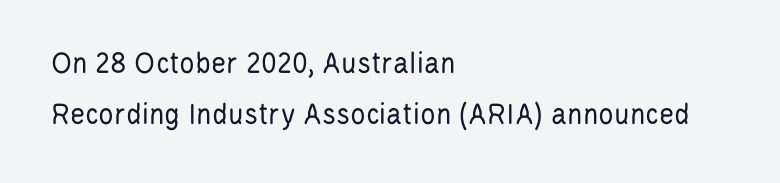
{"serif": "no", "italic": "no", "bold": "no", "weight": "regular", "width": "condensed", "stroke_contrast": "low", "x_height": "large", "monospaced": "no", "underline": "no", "align": "left", "line_spacing": "normal", "line_spacing_ratio": 1.6, "letter_spacing": "normal", "letter_spacing_em": 0.0, "glyph_px": 32}
